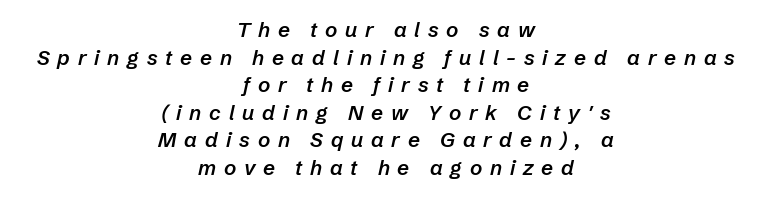
The image shows 21 px text type, italic (leaning right); set centered, normal line spacing (1.31x), unusually wide letter spacing (+0.37 em), not underlined.
